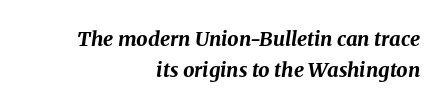
{"italic": "yes", "lean": "right", "slant_degrees": 8, "bold": "yes", "underline": "no", "align": "right", "line_spacing": "normal", "line_spacing_ratio": 1.54, "letter_spacing": "normal", "letter_spacing_em": 0.0, "glyph_px": 20}
